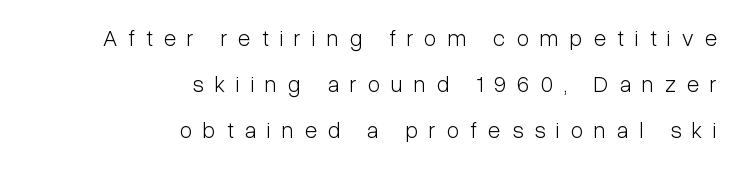
{"italic": "no", "bold": "no", "underline": "no", "align": "right", "line_spacing": "loose", "line_spacing_ratio": 2.01, "letter_spacing": "wide", "letter_spacing_em": 0.48, "glyph_px": 23}
